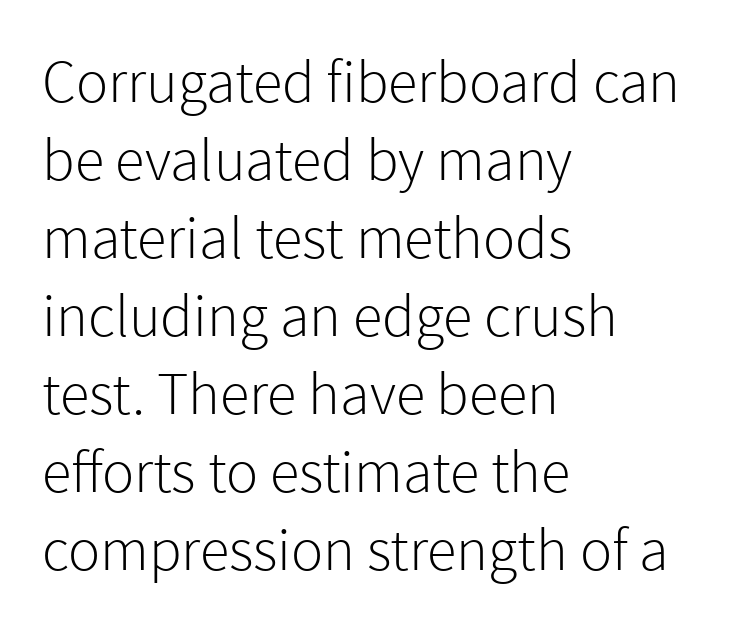
Q: Is the text bold? A: No.
Q: Is the text italic (slanted)? A: No, it is upright.
Q: Is the typeface a serif or a sans-serif typeface? A: Sans-serif.
Q: Is the text underlined? A: No.
Q: How is the paragraph aligned? A: Left-aligned.
Q: Is the spacing between letters normal or unusually wide? A: Normal.
Q: Is the spacing between lines tight, normal or loose? A: Normal.
Q: Width (condensed, normal, or wide)? A: Normal.
Q: x-height? A: Medium.
Q: Monospaced? A: No.
